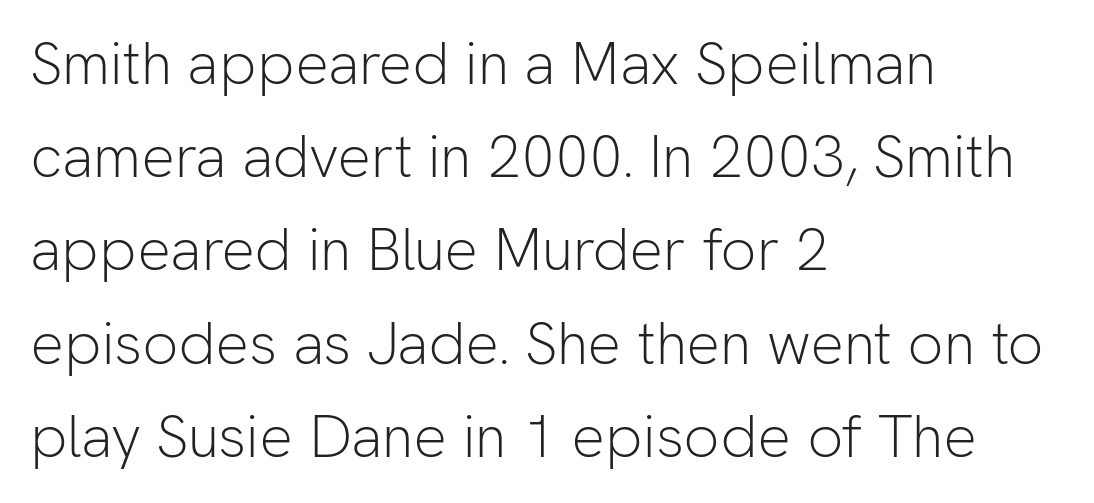
{"serif": "no", "italic": "no", "bold": "no", "weight": "light", "width": "normal", "stroke_contrast": "low", "x_height": "medium", "monospaced": "no", "underline": "no", "align": "left", "line_spacing": "normal", "line_spacing_ratio": 1.58, "letter_spacing": "normal", "letter_spacing_em": 0.0, "glyph_px": 59}
